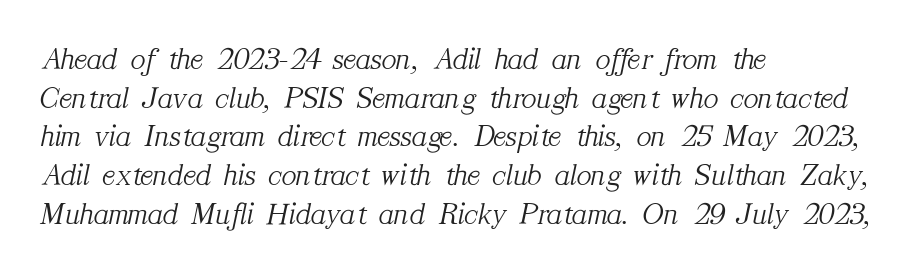
Q: Is the text bold? A: No.
Q: Is the text italic (slanted)? A: Yes, it leans right by about 12 degrees.
Q: Is the typeface a serif or a sans-serif typeface? A: Serif.
Q: Is the text underlined? A: No.
Q: How is the paragraph aligned? A: Left-aligned.
Q: Is the spacing between letters normal or unusually wide? A: Normal.
Q: Is the spacing between lines tight, normal or loose? A: Normal.
Q: Width (condensed, normal, or wide)? A: Normal.
Q: Stroke contrast? A: Medium.
Q: x-height? A: Medium.
Q: Monospaced? A: No.
